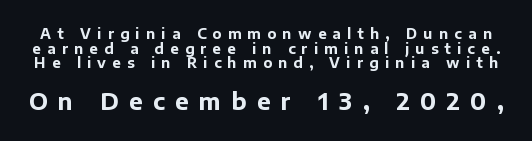
The image shows 23 px bold type, upright; set tight line spacing (1.05x), unusually wide letter spacing (+0.45 em), not underlined; the second (bottom) block is 1.64x larger.
